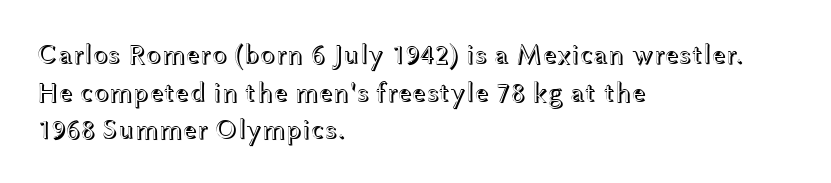
Is this a fixed-width face? No — the glyphs have proportional, varying widths. It's the straight-up-and-down kind of type. The compositor pushed each line to the left boundary. Short note: letters normally spaced.
